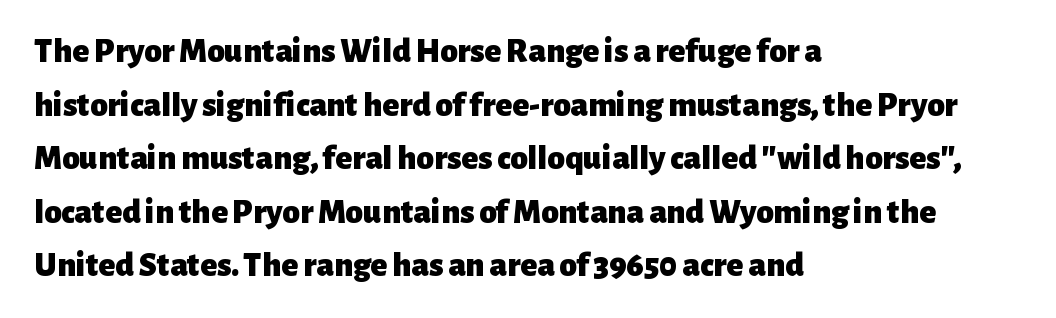
Q: Is the text bold? A: Yes.
Q: Is the text italic (slanted)? A: No, it is upright.
Q: Is the typeface a serif or a sans-serif typeface? A: Sans-serif.
Q: Is the text underlined? A: No.
Q: How is the paragraph aligned? A: Left-aligned.
Q: Is the spacing between letters normal or unusually wide? A: Normal.
Q: Is the spacing between lines tight, normal or loose? A: Normal.
Q: Width (condensed, normal, or wide)? A: Normal.
Q: Stroke contrast? A: Low.
Q: x-height? A: Medium.
Q: Monospaced? A: No.
